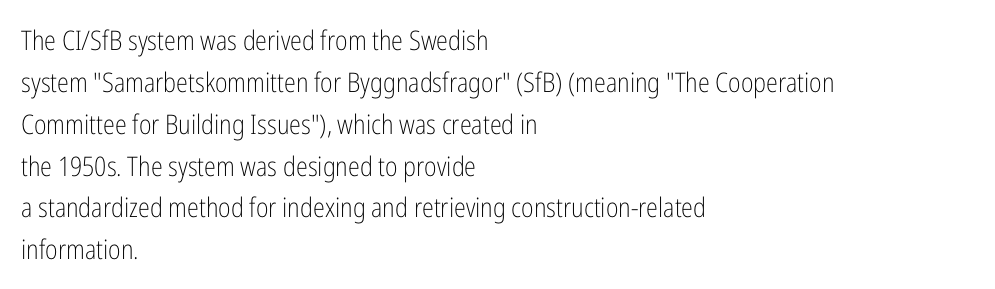
{"italic": "no", "bold": "no", "underline": "no", "align": "left", "line_spacing": "normal", "line_spacing_ratio": 1.55, "letter_spacing": "normal", "letter_spacing_em": 0.0, "glyph_px": 27}
